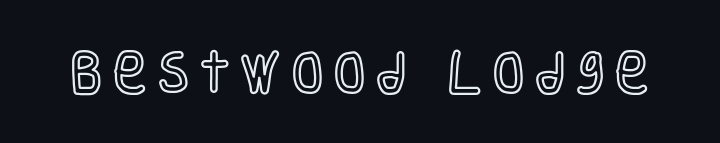
Q: Is the text italic (slanted)? A: No, it is upright.
Q: Is the text underlined? A: No.
Q: Is the spacing between letters normal or unusually wide? A: Unusually wide.
Q: Width (condensed, normal, or wide)? A: Condensed.
Q: x-height? A: Large.
Q: Monospaced? A: No.
